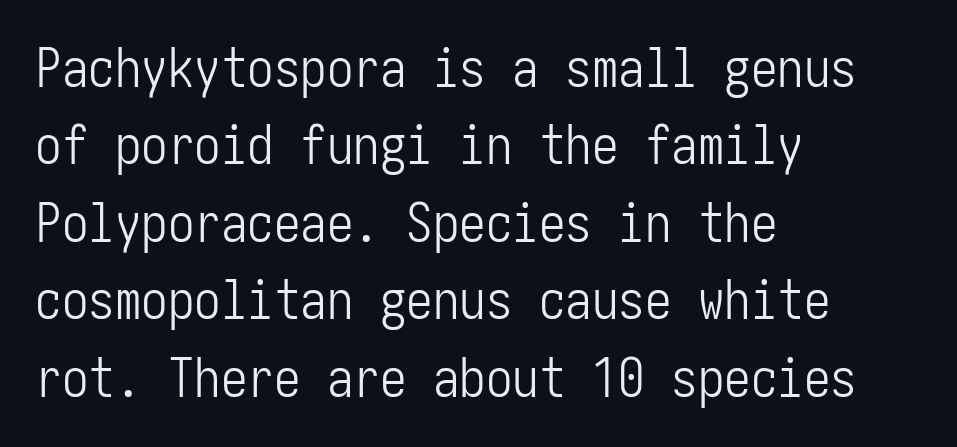
The baseline area is clear. The axis of the letterforms is exactly vertical. In terms of letterspacing, this is plain default setting. The vertical gap from one line to the next is medium. Think standard paragraph weight, or any step lighter than that.
